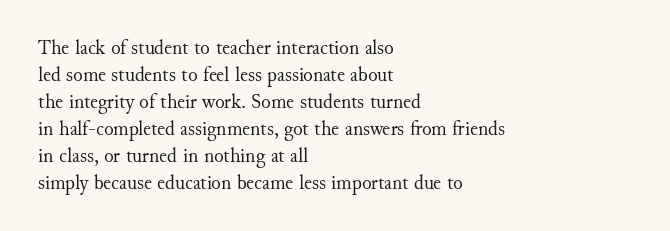
The image shows 20 px text type, upright; set left-aligned, normal line spacing (1.35x), normal letter spacing, not underlined.
